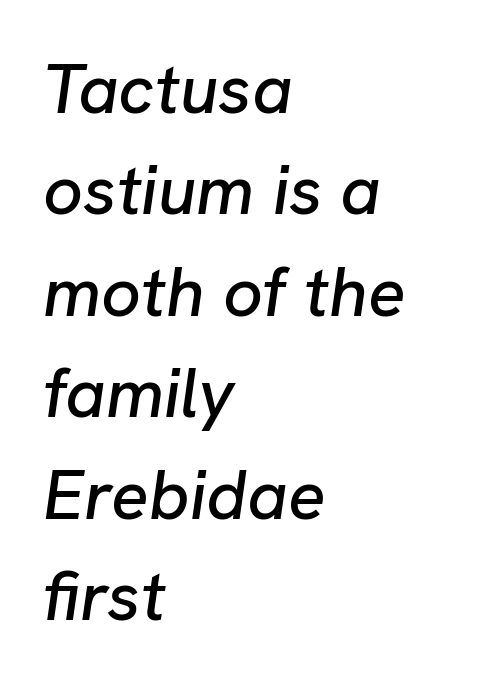
{"italic": "yes", "lean": "right", "slant_degrees": 8, "width": "normal", "stroke_contrast": "low", "x_height": "medium", "monospaced": "no", "underline": "no", "align": "left", "line_spacing": "normal", "line_spacing_ratio": 1.45, "letter_spacing": "normal", "letter_spacing_em": 0.0, "glyph_px": 70}
